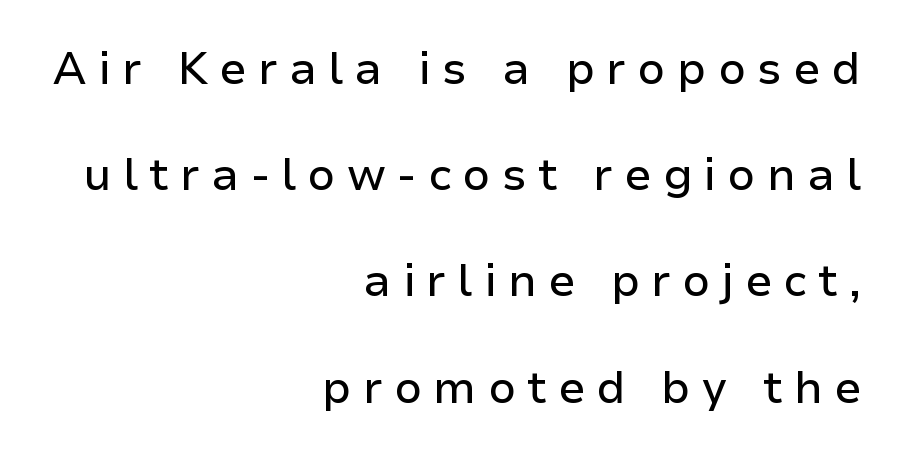
Q: Is the text italic (slanted)? A: No, it is upright.
Q: Is the typeface a serif or a sans-serif typeface? A: Sans-serif.
Q: Is the text underlined? A: No.
Q: How is the paragraph aligned? A: Right-aligned.
Q: Is the spacing between letters normal or unusually wide? A: Unusually wide.
Q: Is the spacing between lines tight, normal or loose? A: Loose.
Q: Width (condensed, normal, or wide)? A: Normal.
Q: Stroke contrast? A: Low.
Q: x-height? A: Medium.
Q: Monospaced? A: No.
